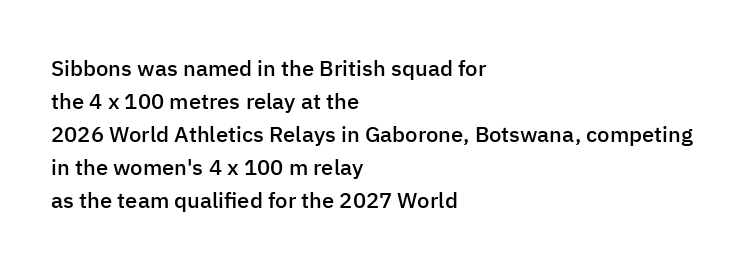
Ascenders rise straight up at ninety degrees. No word sits above an underline. Casual observation: everything's shoved over to the left. Between one letter and the next there's only the usual sliver of space.
